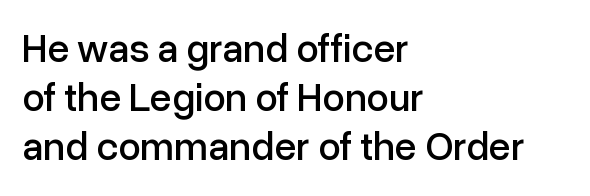
Is this a fixed-width face? No — the glyphs have proportional, varying widths. Is this a sans? Yes — the strokes have no serifs. The letters sit at their default tracking, neither squeezed nor spread. This rendering uses left alignment, leaving the right contour irregular. Do the letters lean? They stand straight. Glance below the letters and you will spot only blank space.
